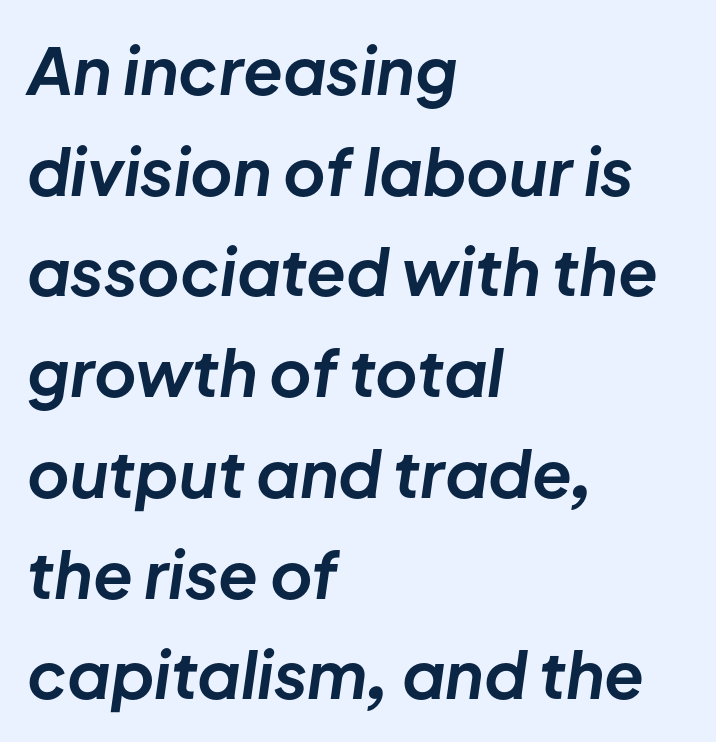
Q: Is the text bold? A: Yes.
Q: Is the text italic (slanted)? A: Yes, it leans right by about 8 degrees.
Q: Is the text underlined? A: No.
Q: How is the paragraph aligned? A: Left-aligned.
Q: Is the spacing between letters normal or unusually wide? A: Normal.
Q: Is the spacing between lines tight, normal or loose? A: Normal.
Q: Width (condensed, normal, or wide)? A: Normal.
Q: Stroke contrast? A: Low.
Q: x-height? A: Medium.
Q: Monospaced? A: No.
